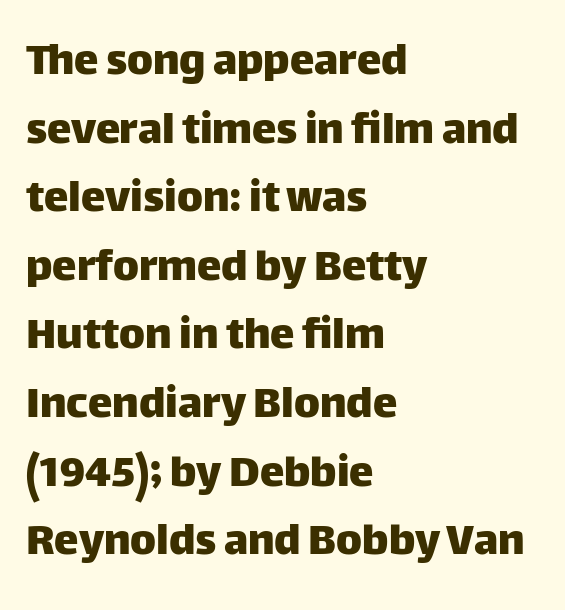
{"serif": "no", "italic": "no", "width": "normal", "stroke_contrast": "low", "x_height": "large", "monospaced": "no", "underline": "no", "align": "left", "line_spacing": "normal", "line_spacing_ratio": 1.4, "letter_spacing": "normal", "letter_spacing_em": 0.0, "glyph_px": 49}
